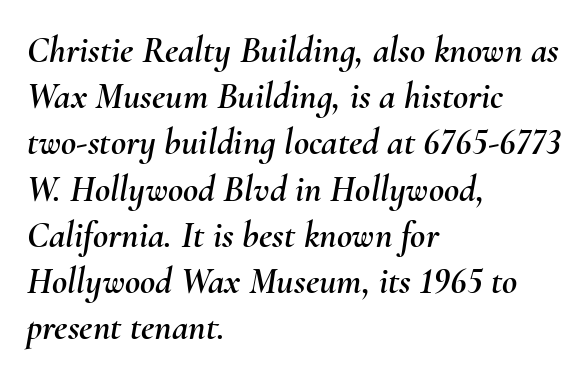
{"italic": "yes", "lean": "right", "slant_degrees": 10, "width": "normal", "stroke_contrast": "medium", "x_height": "small", "monospaced": "no", "underline": "no", "align": "left", "line_spacing": "normal", "line_spacing_ratio": 1.25, "letter_spacing": "normal", "letter_spacing_em": 0.0, "glyph_px": 37}
